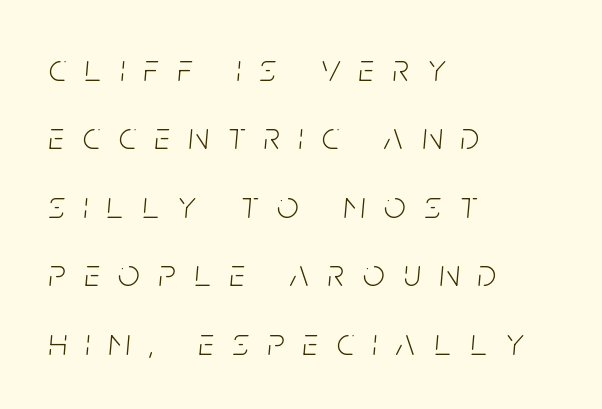
The image shows 38 px light, condensed type, italic (leaning right); set left-aligned, line spacing 1.8x, unusually wide letter spacing (+0.5 em), not underlined; low stroke contrast and a large x-height.
